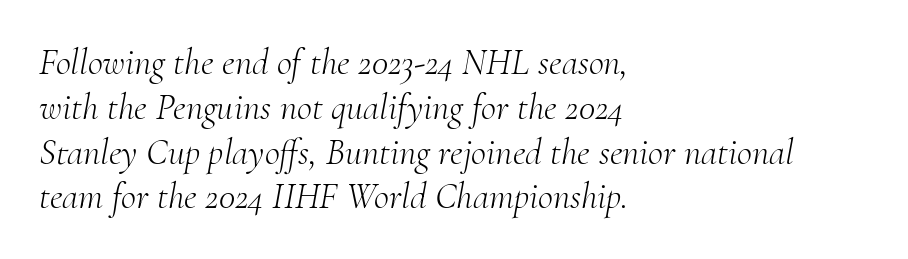
Standard letterfit; no display-style spreading of the glyphs. Each stroke keeps to a modest, everyday thickness or less. Looks like regular typesetting: each glyph gets only the width it needs. A student would call this left alignment; a typographer would say flush left, rag right.
